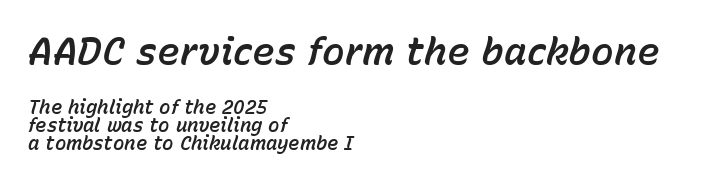
The image shows 38 px text type, italic (leaning right); set left-aligned, tight line spacing (0.96x), normal letter spacing, not underlined; the first (top) block is 2.0x larger; low stroke contrast and a medium x-height.
